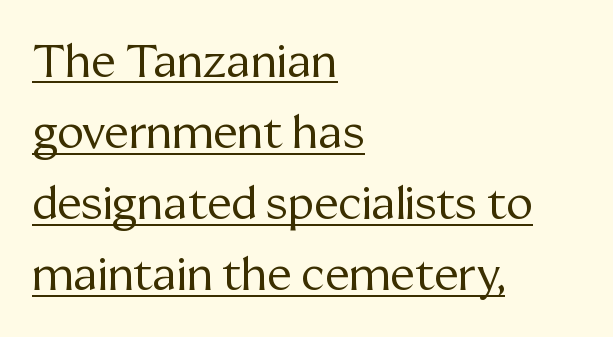
{"serif": "yes", "italic": "no", "bold": "no", "weight": "regular", "width": "normal", "stroke_contrast": "medium", "x_height": "medium", "monospaced": "no", "underline": "yes", "align": "left", "line_spacing": "normal", "line_spacing_ratio": 1.58, "letter_spacing": "normal", "letter_spacing_em": 0.0, "glyph_px": 45}
